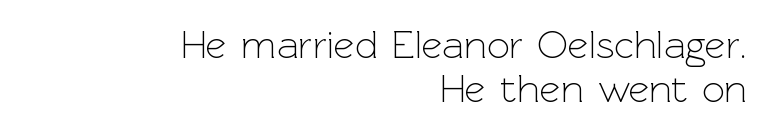
{"serif": "no", "italic": "no", "bold": "no", "weight": "light", "width": "normal", "x_height": "medium", "monospaced": "no", "underline": "no", "align": "right", "line_spacing": "tight", "line_spacing_ratio": 1.11, "letter_spacing": "normal", "letter_spacing_em": 0.0, "glyph_px": 40}
